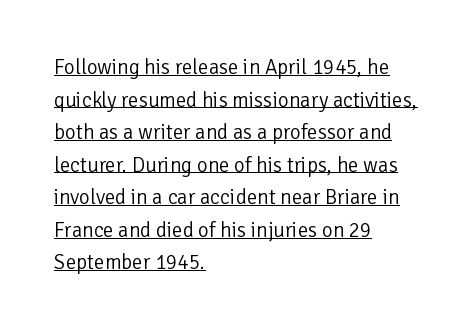
The image shows 21 px text type, upright; set left-aligned, normal line spacing (1.55x), normal letter spacing, underlined.
